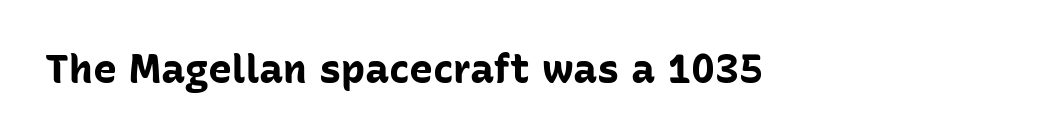
Q: Is the text bold? A: Yes.
Q: Is the text italic (slanted)? A: No, it is upright.
Q: Is the typeface a serif or a sans-serif typeface? A: Sans-serif.
Q: Is the text underlined? A: No.
Q: Is the spacing between letters normal or unusually wide? A: Normal.
Q: Width (condensed, normal, or wide)? A: Normal.
Q: Stroke contrast? A: Low.
Q: x-height? A: Medium.
Q: Monospaced? A: No.
